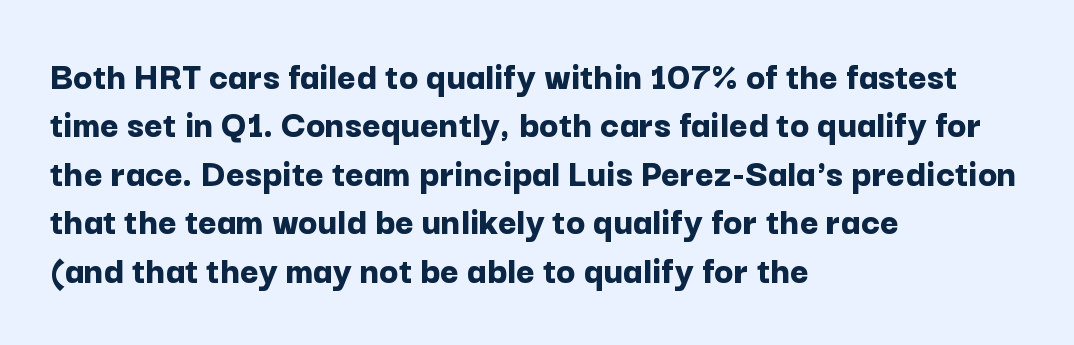
Q: Is the text bold? A: Yes.
Q: Is the text italic (slanted)? A: No, it is upright.
Q: Is the typeface a serif or a sans-serif typeface? A: Sans-serif.
Q: Is the text underlined? A: No.
Q: How is the paragraph aligned? A: Left-aligned.
Q: Is the spacing between letters normal or unusually wide? A: Normal.
Q: Width (condensed, normal, or wide)? A: Normal.
Q: Stroke contrast? A: Low.
Q: x-height? A: Medium.
Q: Monospaced? A: No.
